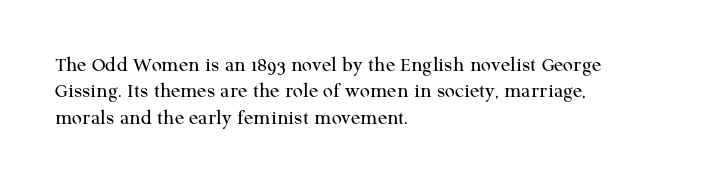
This sample uses an upright cut, with every glyph sitting square on the baseline. Underlining? Definitely not there. Heaviness? Minimal to ordinary, like unemphasized prose. Short note: letters normally spaced. Where is the straight margin? On the left.
